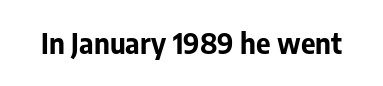
The passage shown is emphatically bold. Observe the ordinary spacing: letters are neighbours, not strangers. Spacing verdict: proportional, widths tailored to each character. The designer went with a sans here, leaving each stem footless. Rule under the text: the space is simply empty.
